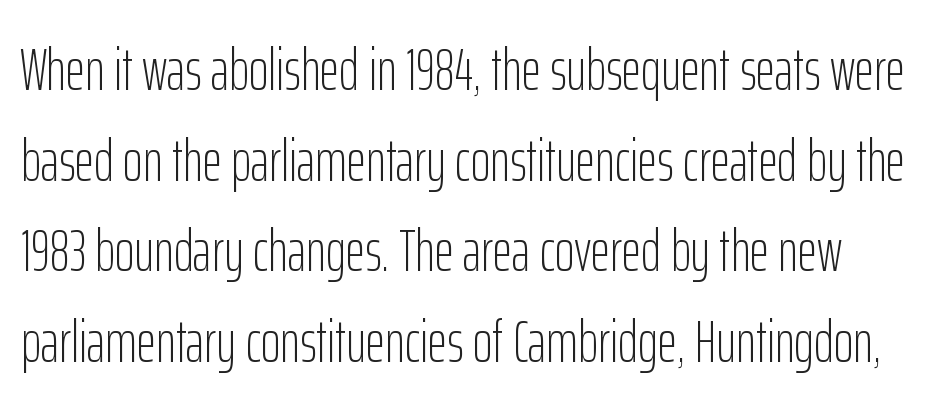
Posture: upright roman. Glyph-to-glyph distance matches everyday printed text. The rendering shows plain stroke endings on the letterforms — a sans-serif design. On a weight scale, this lands at 450 or below. A typesetter would call this proportional, since set widths differ per character. The baseline area is clear.
